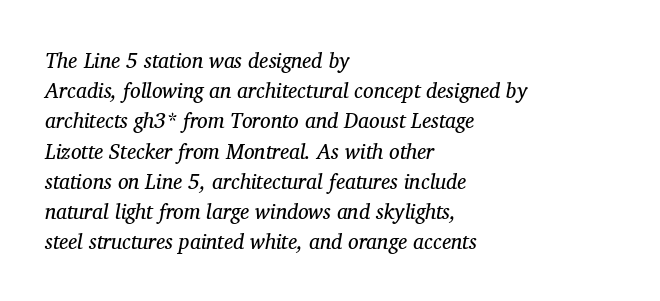
The image shows 21 px text type, italic (leaning right); set left-aligned, normal line spacing (1.44x), normal letter spacing, not underlined.
